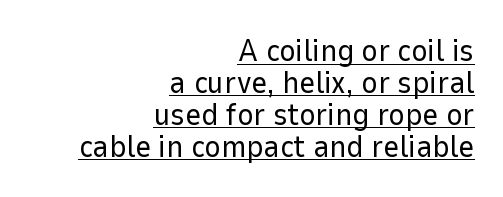
Q: Is the text bold? A: No.
Q: Is the text italic (slanted)? A: No, it is upright.
Q: Is the typeface a serif or a sans-serif typeface? A: Sans-serif.
Q: Is the text underlined? A: Yes.
Q: How is the paragraph aligned? A: Right-aligned.
Q: Is the spacing between letters normal or unusually wide? A: Normal.
Q: Is the spacing between lines tight, normal or loose? A: Tight.
Q: Width (condensed, normal, or wide)? A: Normal.
Q: Stroke contrast? A: Low.
Q: x-height? A: Medium.
Q: Monospaced? A: No.
